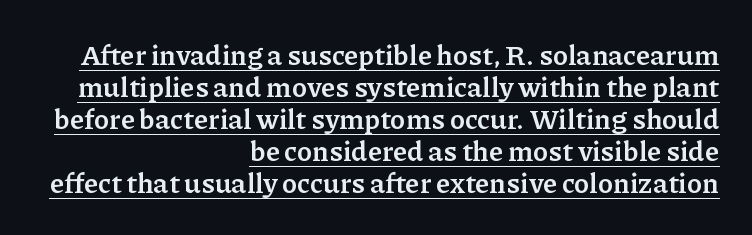
The image shows 28 px semibold serif type, upright; set right-aligned, tight line spacing (1.14x), normal letter spacing, underlined; low stroke contrast and a medium x-height.
